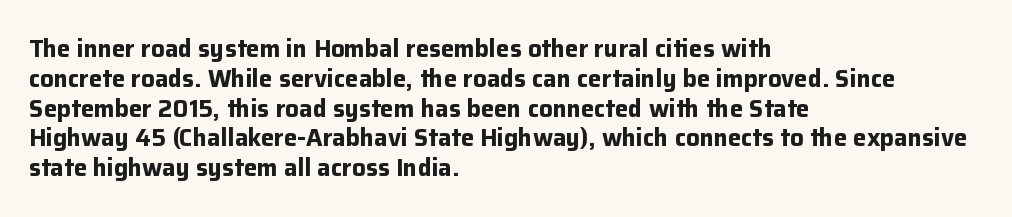
{"italic": "no", "bold": "yes", "underline": "no", "align": "left", "line_spacing_ratio": 1.24, "letter_spacing": "normal", "letter_spacing_em": 0.0, "glyph_px": 24}
